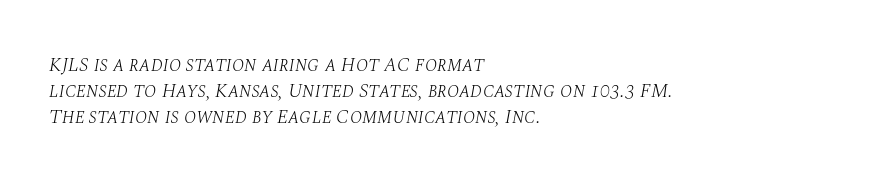
Between one letter and the next there's only the usual sliver of space. Unbolded letterforms with no extra heft. Words float on clear page, feet unadorned. Short and long lines alike share a common starting point at left.
